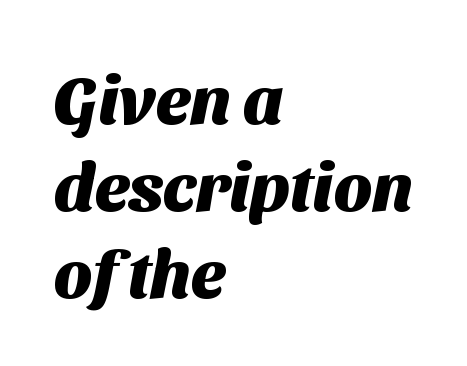
Q: Is the text bold? A: Yes.
Q: Is the typeface a serif or a sans-serif typeface? A: Sans-serif.
Q: Is the text underlined? A: No.
Q: How is the paragraph aligned? A: Left-aligned.
Q: Is the spacing between letters normal or unusually wide? A: Normal.
Q: Is the spacing between lines tight, normal or loose? A: Normal.
Q: Width (condensed, normal, or wide)? A: Normal.
Q: Stroke contrast? A: Medium.
Q: x-height? A: Medium.
Q: Monospaced? A: No.
